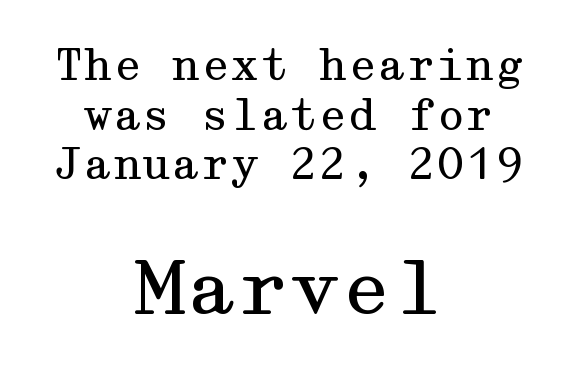
Q: Is the text bold? A: No.
Q: Is the text italic (slanted)? A: No, it is upright.
Q: Is the typeface a serif or a sans-serif typeface? A: Serif.
Q: Is the text underlined? A: No.
Q: How is the paragraph aligned? A: Centered.
Q: Is the spacing between letters normal or unusually wide? A: Normal.
Q: Which block of text is set in a larger size, the first (top) or the second (bottom)? A: The second (bottom) one.
Q: Width (condensed, normal, or wide)? A: Wide.
Q: Stroke contrast? A: Medium.
Q: x-height? A: Medium.
